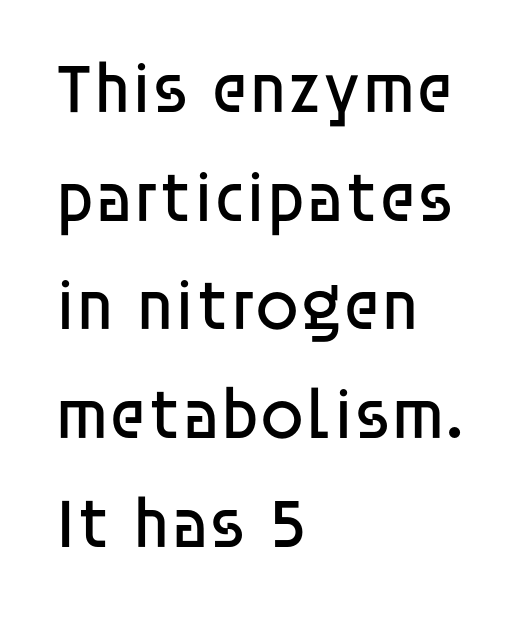
How are the letters spaced? Ordinarily, with no added tracking. In CSS terms this would be text-align: left. The type family on display is of the sans-serif kind. A quiet, ordinary-to-light weight characterises the typeface.
